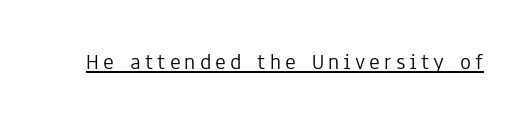
Upright lettering throughout. Honestly, the underline is the first thing you notice here. Vertical stems look standard width or narrower in stroke.
